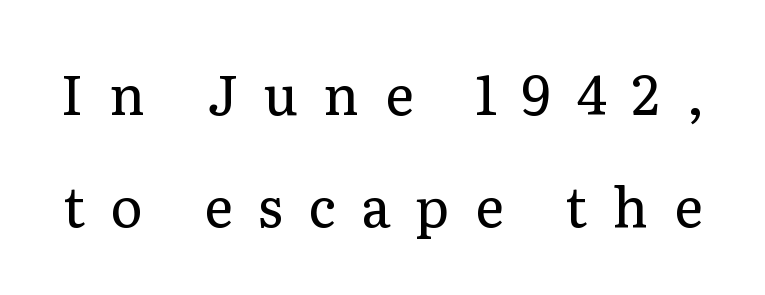
{"serif": "yes", "italic": "no", "bold": "no", "weight": "regular", "width": "normal", "stroke_contrast": "low", "x_height": "medium", "monospaced": "no", "underline": "no", "line_spacing": "loose", "line_spacing_ratio": 2.04, "letter_spacing": "wide", "letter_spacing_em": 0.46, "glyph_px": 55}
